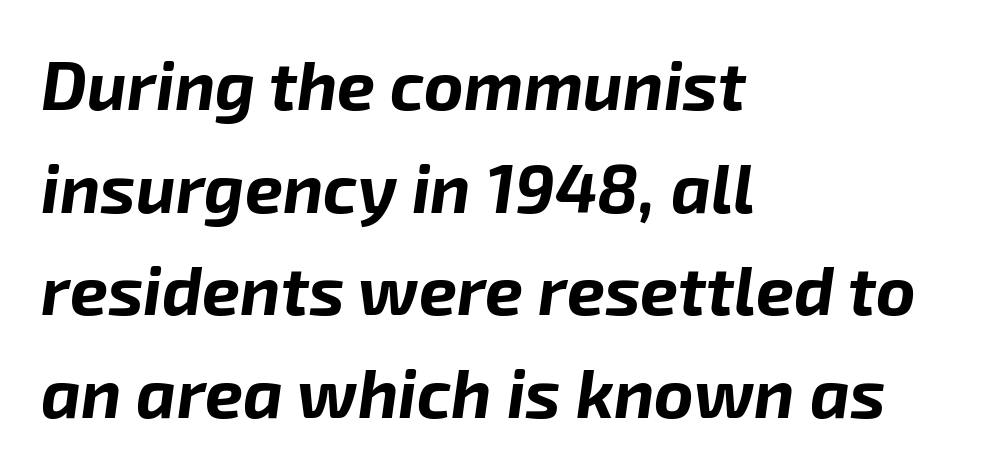
Look at the stroke-to-counter ratio: heavy, a bold. Character widths vary here, with narrow letters taking less room than wide ones. The specimen reads as italic at a glance. The gaps between neighbouring characters are ordinary and unremarkable. Horizontally, the lines are justified to the leading edge only. Plain, unruled lines of type.
